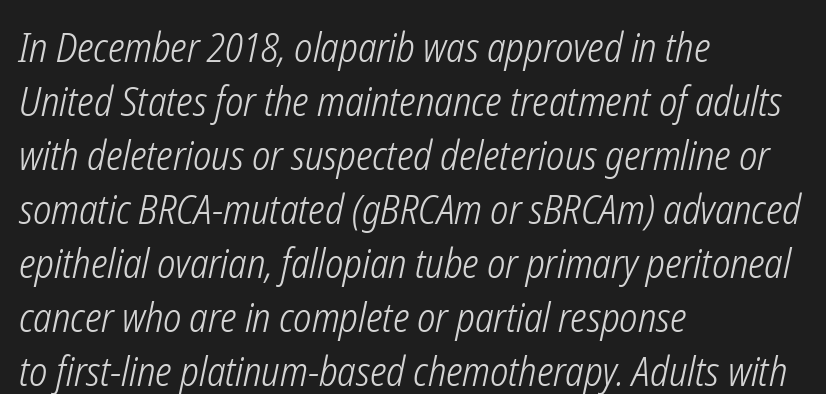
Compared with ordinary roman type, these characters are visibly tilted. The zone under the glyphs is completely vacant. Looks like regular typesetting: each glyph gets only the width it needs. In terms of leading, this rendering sits right in the middle. Short note: letters normally spaced. The rag falls on the right side of this text block.
